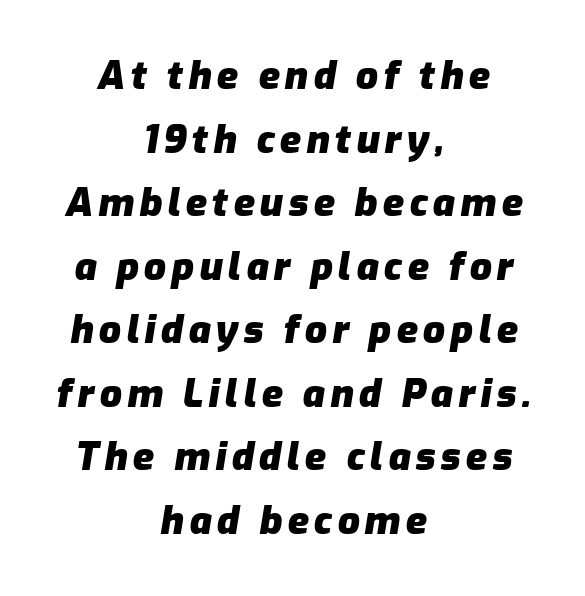
{"italic": "yes", "lean": "right", "slant_degrees": 9, "bold": "yes", "weight": "heavy", "width": "normal", "stroke_contrast": "low", "x_height": "medium", "monospaced": "no", "underline": "no", "align": "center", "line_spacing": "normal", "line_spacing_ratio": 1.63, "glyph_px": 39}
